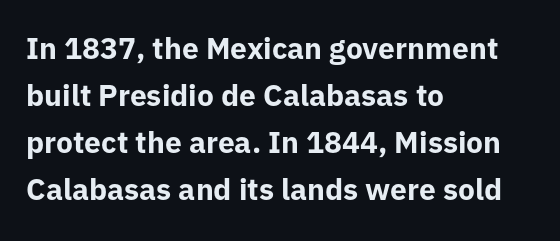
{"serif": "no", "italic": "no", "bold": "yes", "weight": "bold", "width": "normal", "stroke_contrast": "low", "x_height": "medium", "monospaced": "no", "underline": "no", "align": "left", "line_spacing": "normal", "line_spacing_ratio": 1.57, "letter_spacing": "normal", "letter_spacing_em": 0.0, "glyph_px": 30}
